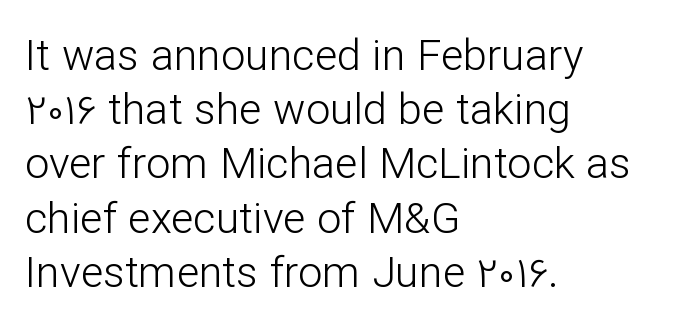
Q: Is the text bold? A: No.
Q: Is the text italic (slanted)? A: No, it is upright.
Q: Is the typeface a serif or a sans-serif typeface? A: Sans-serif.
Q: Is the text underlined? A: No.
Q: How is the paragraph aligned? A: Left-aligned.
Q: Is the spacing between letters normal or unusually wide? A: Normal.
Q: Is the spacing between lines tight, normal or loose? A: Normal.
Q: Width (condensed, normal, or wide)? A: Normal.
Q: Stroke contrast? A: Low.
Q: x-height? A: Medium.
Q: Monospaced? A: No.
